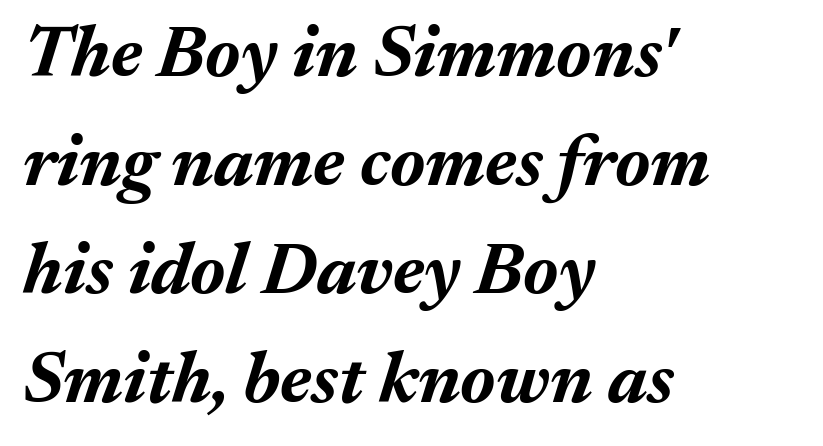
The image shows 72 px bold type, italic (leaning right); set left-aligned, normal line spacing (1.51x), normal letter spacing, not underlined; medium stroke contrast and a medium x-height.
